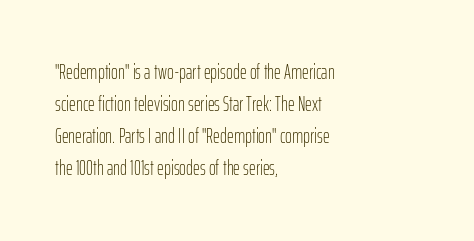
Q: Is the text bold? A: No.
Q: Is the text italic (slanted)? A: No, it is upright.
Q: Is the text underlined? A: No.
Q: How is the paragraph aligned? A: Left-aligned.
Q: Is the spacing between letters normal or unusually wide? A: Normal.
Q: Is the spacing between lines tight, normal or loose? A: Normal.
